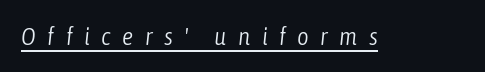
The image shows 25 px text type, italic (leaning right); set unusually wide letter spacing (+0.46 em), underlined.
